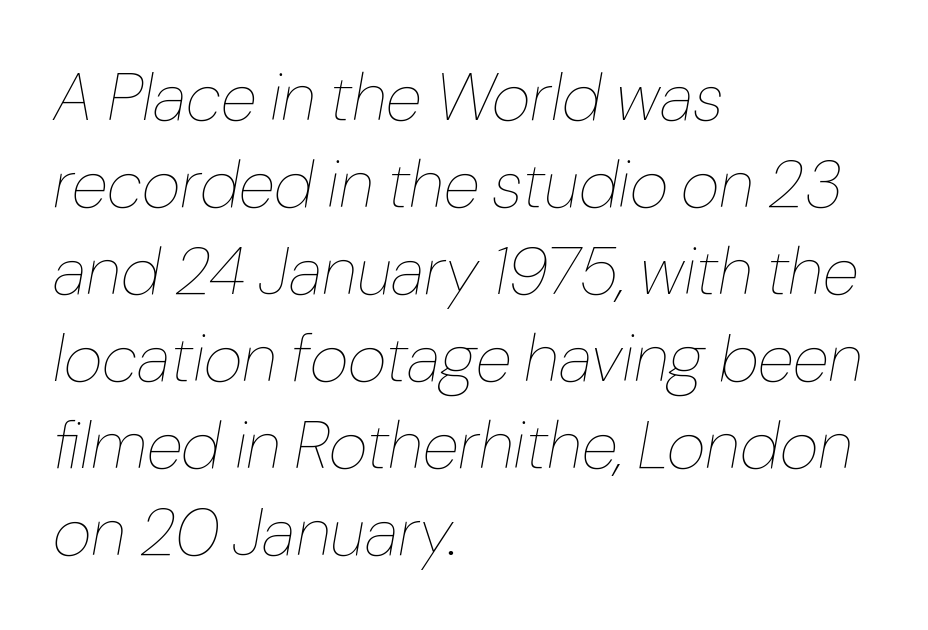
The image shows 67 px thin type, italic (leaning right); set left-aligned, normal line spacing (1.3x), normal letter spacing, not underlined; low stroke contrast and a medium x-height.
